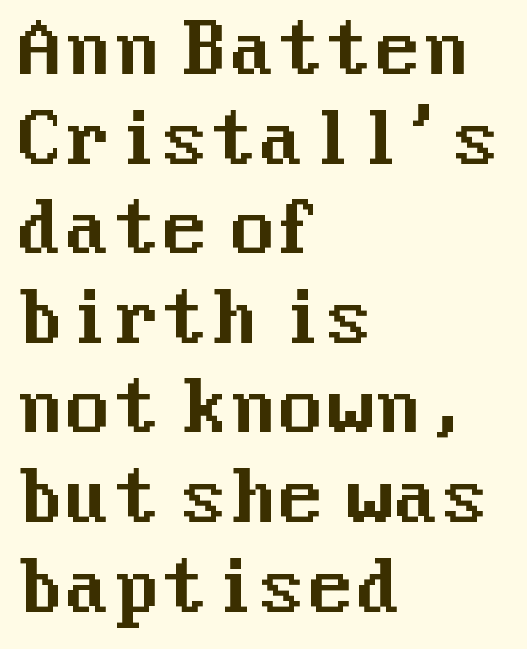
{"serif": "no", "italic": "no", "width": "normal", "stroke_contrast": "medium", "x_height": "medium", "underline": "no", "align": "left", "line_spacing": "normal", "line_spacing_ratio": 1.28, "letter_spacing": "normal", "letter_spacing_em": 0.0, "glyph_px": 70}
